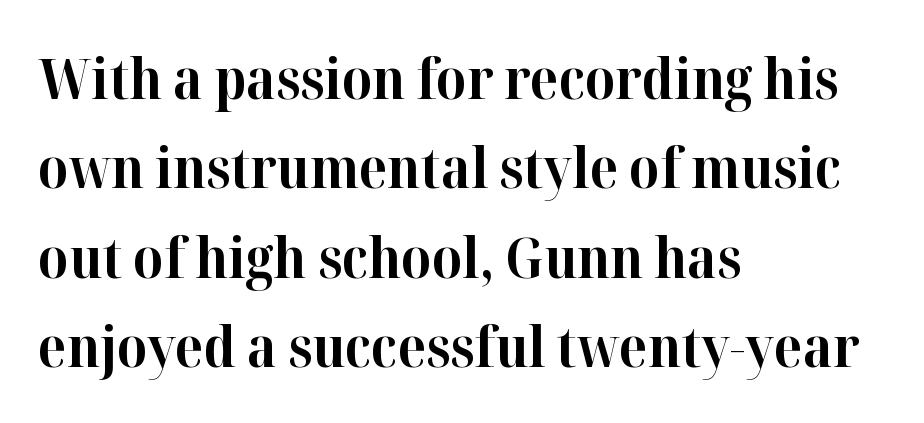
Q: Is the text bold? A: Yes.
Q: Is the text italic (slanted)? A: No, it is upright.
Q: Is the typeface a serif or a sans-serif typeface? A: Serif.
Q: Is the text underlined? A: No.
Q: How is the paragraph aligned? A: Left-aligned.
Q: Is the spacing between letters normal or unusually wide? A: Normal.
Q: Is the spacing between lines tight, normal or loose? A: Normal.
Q: Width (condensed, normal, or wide)? A: Normal.
Q: Stroke contrast? A: High.
Q: x-height? A: Medium.
Q: Monospaced? A: No.
